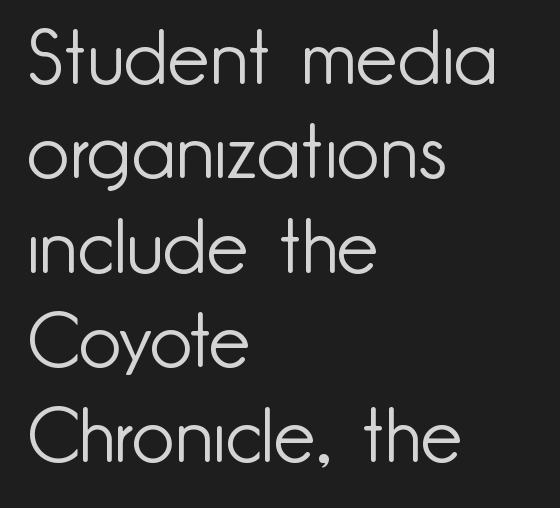
{"serif": "no", "italic": "no", "bold": "no", "weight": "light", "width": "normal", "stroke_contrast": "low", "x_height": "small", "monospaced": "no", "underline": "no", "align": "left", "line_spacing": "normal", "line_spacing_ratio": 1.26, "letter_spacing": "normal", "letter_spacing_em": 0.0, "glyph_px": 75}
